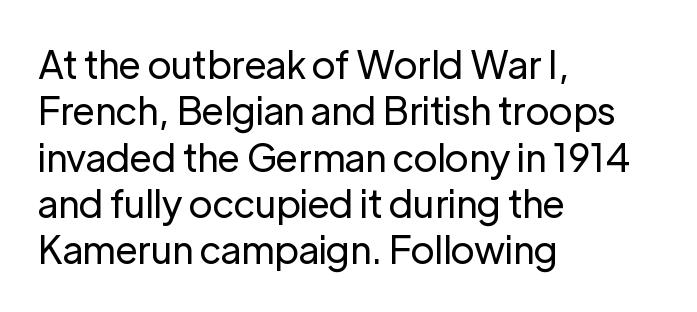
Q: Is the text bold? A: No.
Q: Is the text italic (slanted)? A: No, it is upright.
Q: Is the typeface a serif or a sans-serif typeface? A: Sans-serif.
Q: Is the text underlined? A: No.
Q: How is the paragraph aligned? A: Left-aligned.
Q: Is the spacing between letters normal or unusually wide? A: Normal.
Q: Width (condensed, normal, or wide)? A: Normal.
Q: Stroke contrast? A: Low.
Q: x-height? A: Medium.
Q: Monospaced? A: No.
